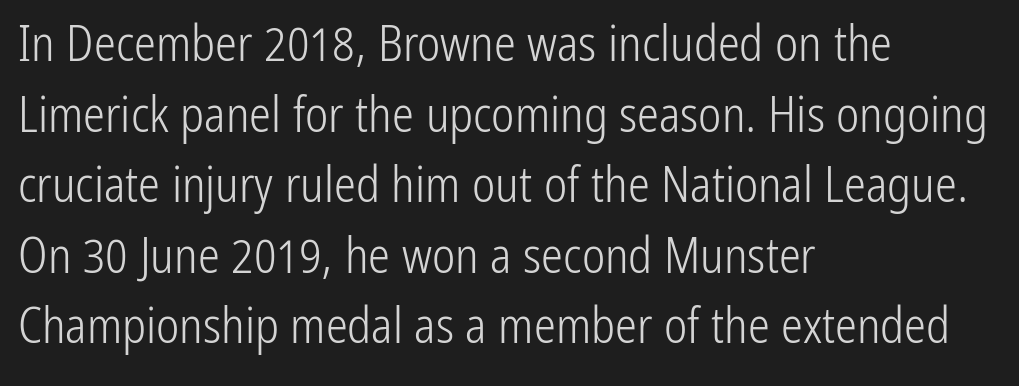
Q: Is the text bold? A: No.
Q: Is the text italic (slanted)? A: No, it is upright.
Q: Is the typeface a serif or a sans-serif typeface? A: Sans-serif.
Q: Is the text underlined? A: No.
Q: How is the paragraph aligned? A: Left-aligned.
Q: Is the spacing between letters normal or unusually wide? A: Normal.
Q: Is the spacing between lines tight, normal or loose? A: Normal.
Q: Width (condensed, normal, or wide)? A: Condensed.
Q: Stroke contrast? A: Low.
Q: x-height? A: Medium.
Q: Monospaced? A: No.
